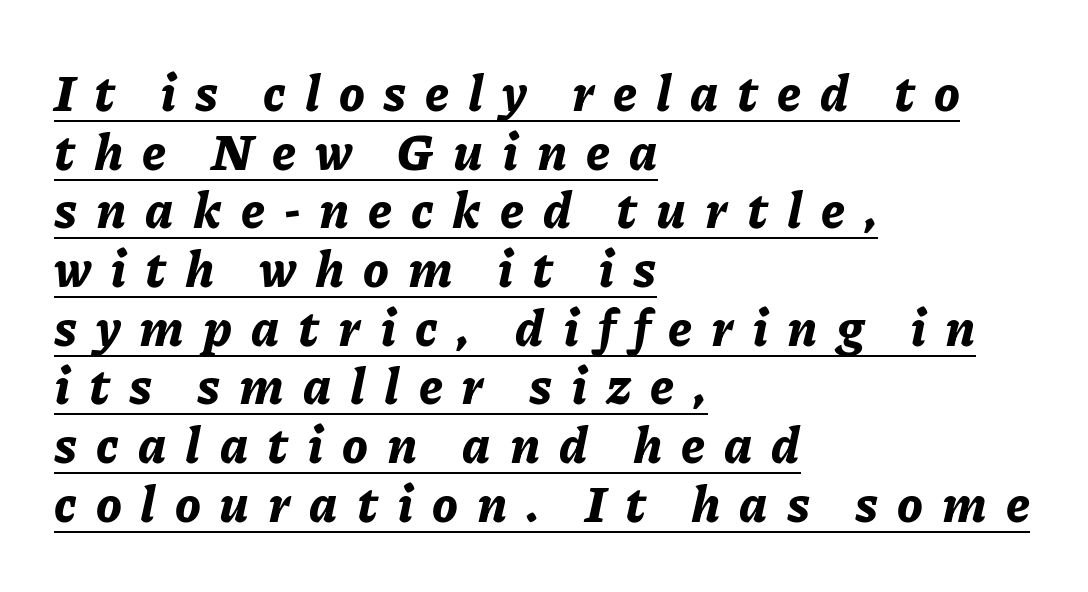
{"italic": "yes", "lean": "right", "slant_degrees": 11, "bold": "yes", "weight": "bold", "width": "normal", "stroke_contrast": "low", "x_height": "medium", "monospaced": "no", "underline": "yes", "align": "left", "line_spacing": "tight", "line_spacing_ratio": 1.15, "letter_spacing": "wide", "letter_spacing_em": 0.37, "glyph_px": 51}
